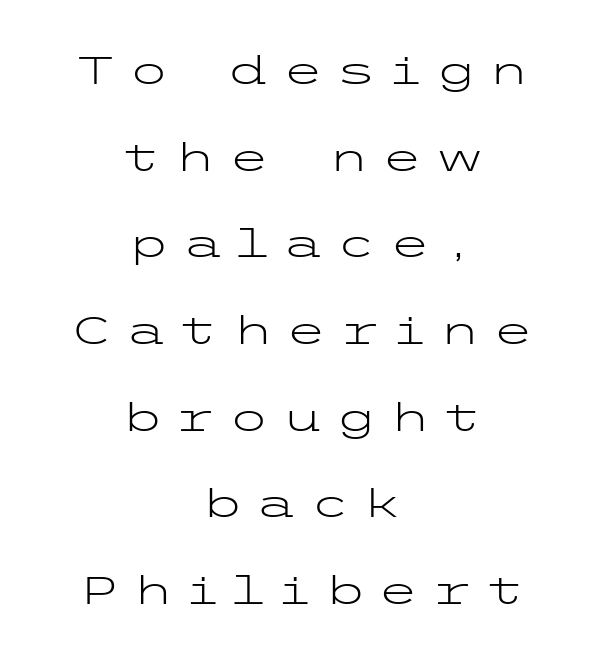
Nope, no serifs anywhere on these letters. The characters are drawn with everyday or finer stroke widths. Look at the tracking — it's clearly loosened, letters drifting apart. The rag falls on both sides of this text block equally. The lettering stays uniformly vertical, giving the passage a roman look. The space directly below the letters is spotless.
